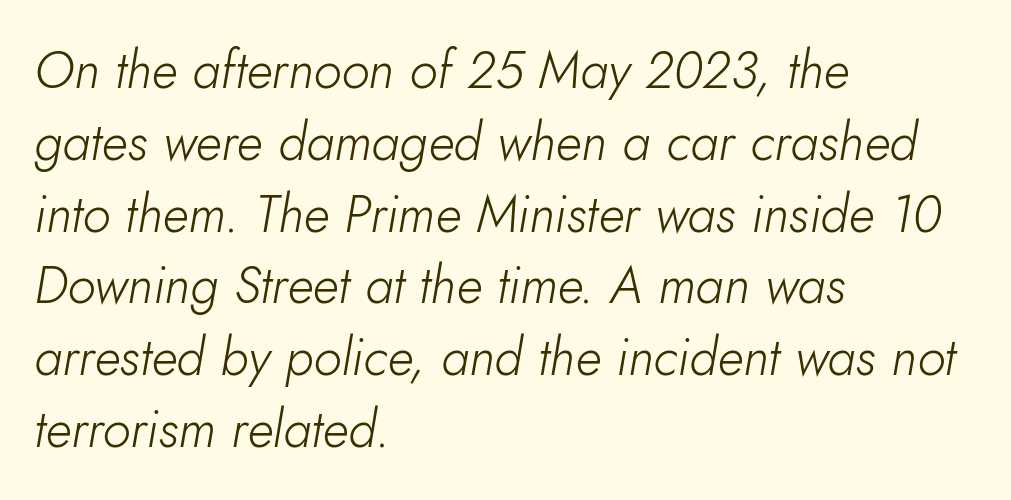
{"italic": "yes", "lean": "right", "slant_degrees": 10, "bold": "no", "weight": "light", "width": "normal", "stroke_contrast": "low", "x_height": "small", "monospaced": "no", "underline": "no", "align": "left", "line_spacing": "normal", "line_spacing_ratio": 1.38, "letter_spacing": "normal", "letter_spacing_em": 0.0, "glyph_px": 52}
